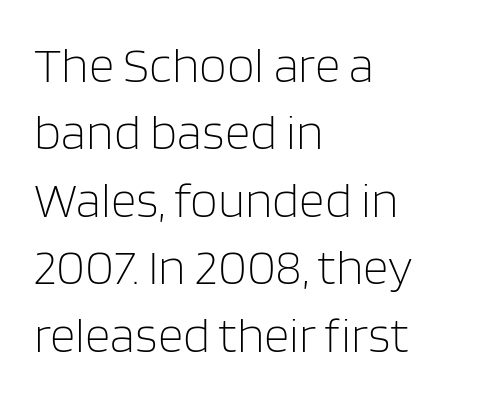
Tracking value appears to be zero — textbook default spacing. Designer's note — italics off, roman on. Here the designer chose a conventional face with non-uniform glyph widths. What kind of face is this? One without serifs — a sans. Teacher's note: observe the even left margin — that is flush-left alignment.
